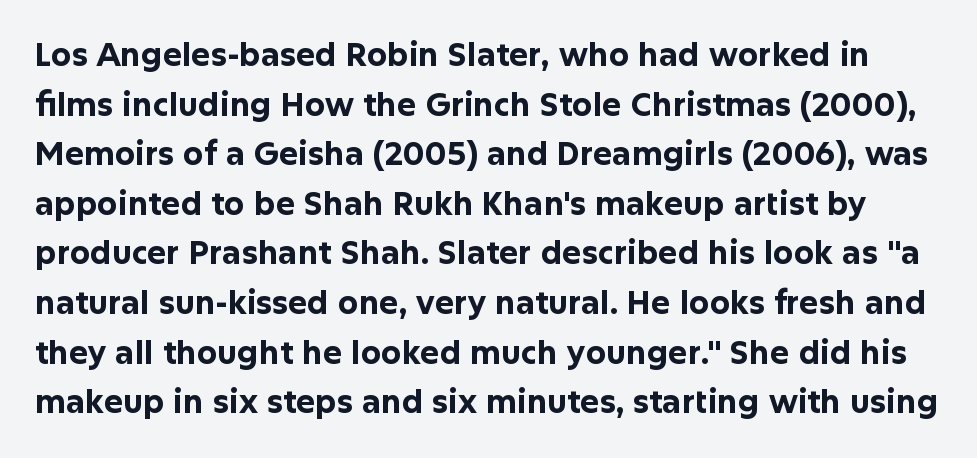
{"serif": "no", "italic": "no", "bold": "yes", "weight": "bold", "width": "normal", "stroke_contrast": "low", "x_height": "medium", "monospaced": "no", "underline": "no", "line_spacing": "normal", "line_spacing_ratio": 1.55, "letter_spacing": "normal", "letter_spacing_em": 0.0, "glyph_px": 32}
